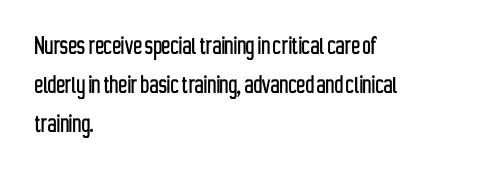
Anything drawn beneath the words? Only blank space. Honestly, the letter spacing is just normal — you wouldn't notice it. The letters advance in unequal steps, a hallmark of proportional type. Rows of type keep a routine distance in the vertical direction.
